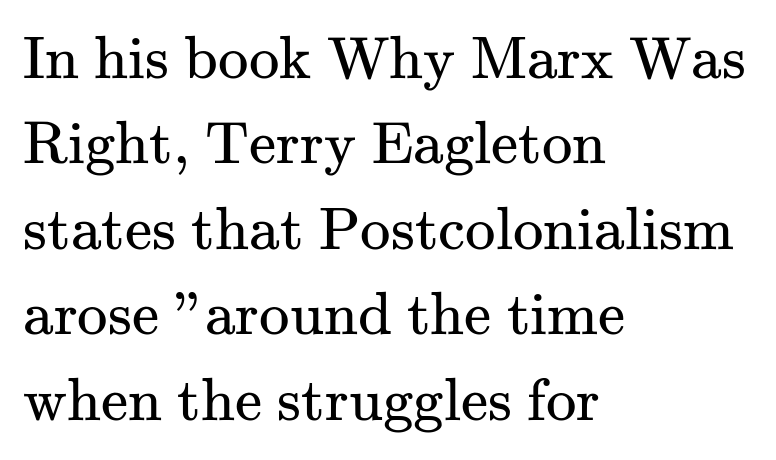
{"serif": "yes", "italic": "no", "bold": "no", "weight": "regular", "width": "normal", "stroke_contrast": "medium", "x_height": "small", "monospaced": "no", "underline": "no", "align": "left", "line_spacing": "normal", "line_spacing_ratio": 1.4, "letter_spacing": "normal", "letter_spacing_em": 0.0, "glyph_px": 61}
